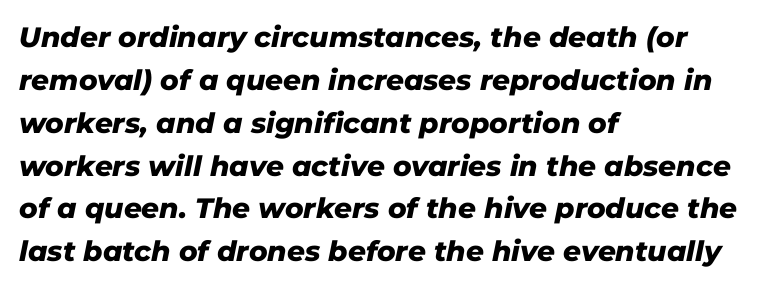
{"italic": "yes", "lean": "right", "slant_degrees": 11, "bold": "yes", "weight": "heavy", "width": "normal", "stroke_contrast": "low", "x_height": "medium", "monospaced": "no", "underline": "no", "align": "left", "line_spacing": "normal", "line_spacing_ratio": 1.53, "letter_spacing": "normal", "letter_spacing_em": 0.0, "glyph_px": 28}
